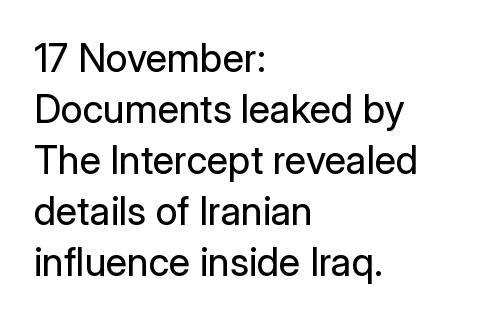
The image shows 39 px regular-weight sans-serif type, upright; set left-aligned, normal line spacing (1.31x), normal letter spacing, not underlined; low stroke contrast and a medium x-height.
